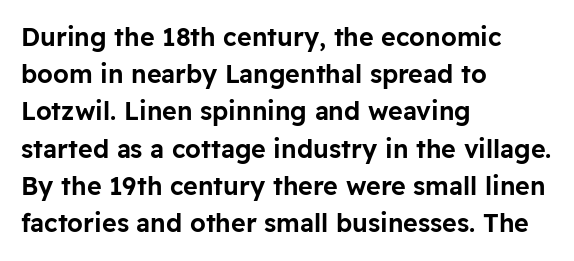
Q: Is the text italic (slanted)? A: No, it is upright.
Q: Is the text underlined? A: No.
Q: How is the paragraph aligned? A: Left-aligned.
Q: Is the spacing between letters normal or unusually wide? A: Normal.
Q: Is the spacing between lines tight, normal or loose? A: Normal.
